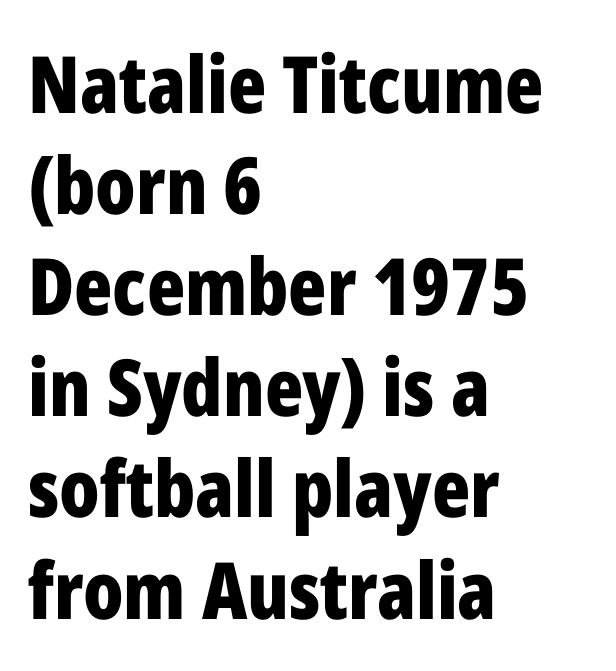
{"serif": "no", "italic": "no", "bold": "yes", "weight": "bold", "width": "condensed", "stroke_contrast": "low", "x_height": "medium", "monospaced": "no", "underline": "no", "align": "left", "line_spacing": "normal", "line_spacing_ratio": 1.28, "letter_spacing": "normal", "letter_spacing_em": 0.0, "glyph_px": 79}
